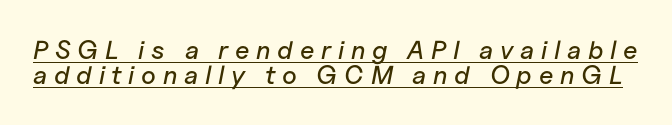
Q: Is the text italic (slanted)? A: Yes, it leans right by about 11 degrees.
Q: Is the text underlined? A: Yes.
Q: Is the spacing between letters normal or unusually wide? A: Unusually wide.
Q: Is the spacing between lines tight, normal or loose? A: Tight.
